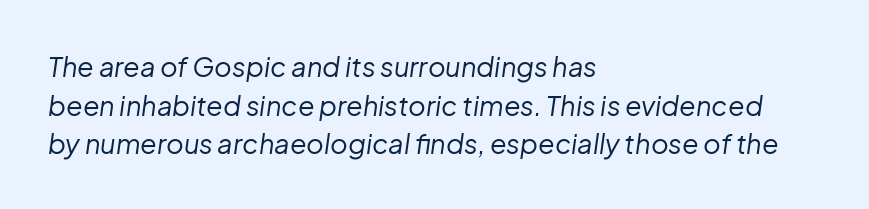
Q: Is the text bold? A: No.
Q: Is the text italic (slanted)? A: Yes, it leans right by about 8 degrees.
Q: Is the text underlined? A: No.
Q: How is the paragraph aligned? A: Left-aligned.
Q: Is the spacing between letters normal or unusually wide? A: Normal.
Q: Is the spacing between lines tight, normal or loose? A: Normal.
